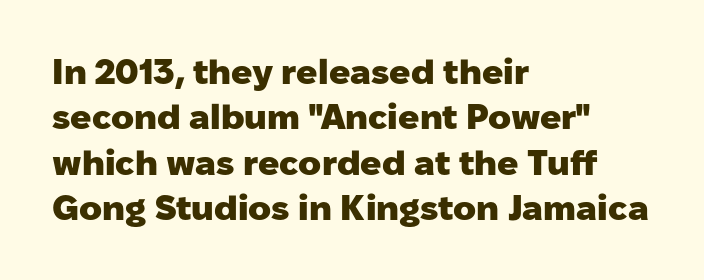
{"serif": "no", "italic": "no", "bold": "yes", "weight": "heavy", "width": "normal", "stroke_contrast": "low", "x_height": "medium", "monospaced": "no", "underline": "no", "align": "left", "line_spacing": "normal", "line_spacing_ratio": 1.3, "letter_spacing": "normal", "letter_spacing_em": 0.0, "glyph_px": 35}
